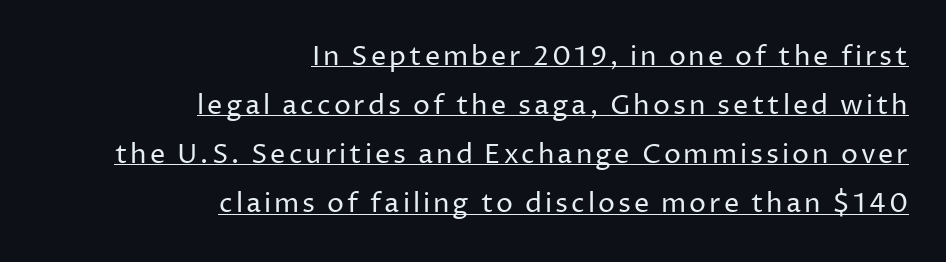
Compared with undecorated copy, this sample adds a rule below the words. Rendered with straight, roman letterforms. Caption: multi-line text, flush right, ragged left. Weight: in the light-to-regular range.
